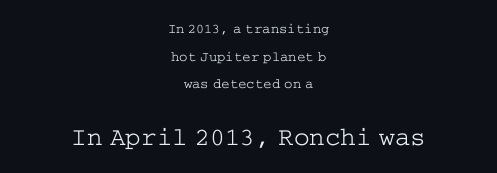
{"italic": "no", "bold": "no", "underline": "no", "align": "center", "line_spacing": "loose", "line_spacing_ratio": 1.97, "letter_spacing": "normal", "letter_spacing_em": 0.0, "larger_block": "second", "size_ratio": 1.86, "glyph_px": 26}
